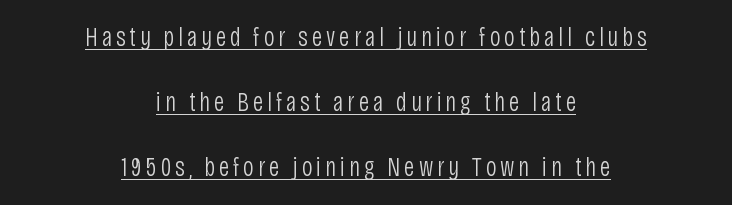
The image shows 27 px text type, upright; set centered, loose line spacing (2.41x), underlined.
